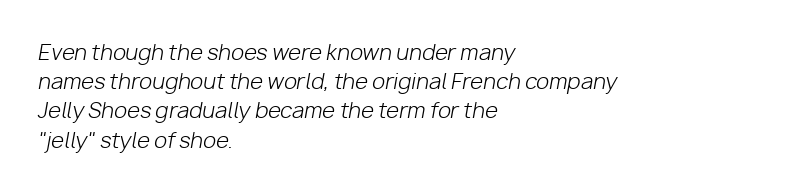
Q: Is the text bold? A: No.
Q: Is the text italic (slanted)? A: Yes, it leans right by about 10 degrees.
Q: Is the text underlined? A: No.
Q: How is the paragraph aligned? A: Left-aligned.
Q: Is the spacing between letters normal or unusually wide? A: Normal.
Q: Is the spacing between lines tight, normal or loose? A: Normal.
